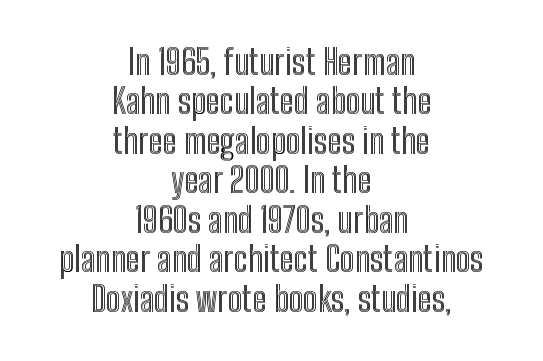
The image shows 34 px condensed type, upright; set centered, line spacing 1.16x, normal letter spacing, not underlined; a medium x-height.
